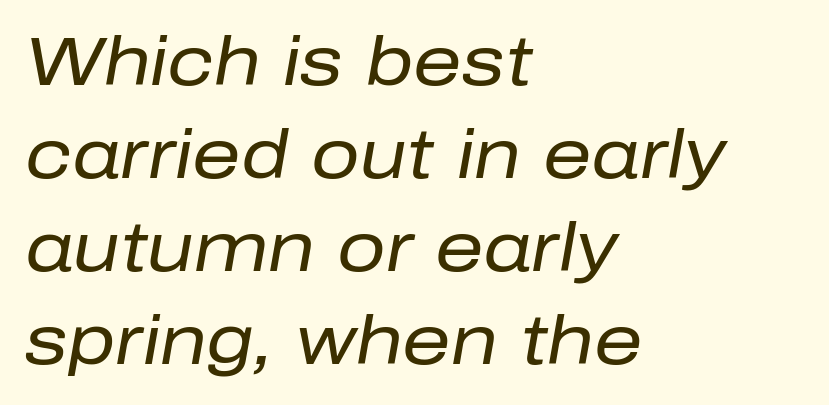
The typography opts for an oblique posture over an upright one. The cut favours lightness, reaching ordinary text weight at its darkest. A normal amount of white space separates one row of letters from the next. Horizontally, the lines are justified to the leading edge only.
